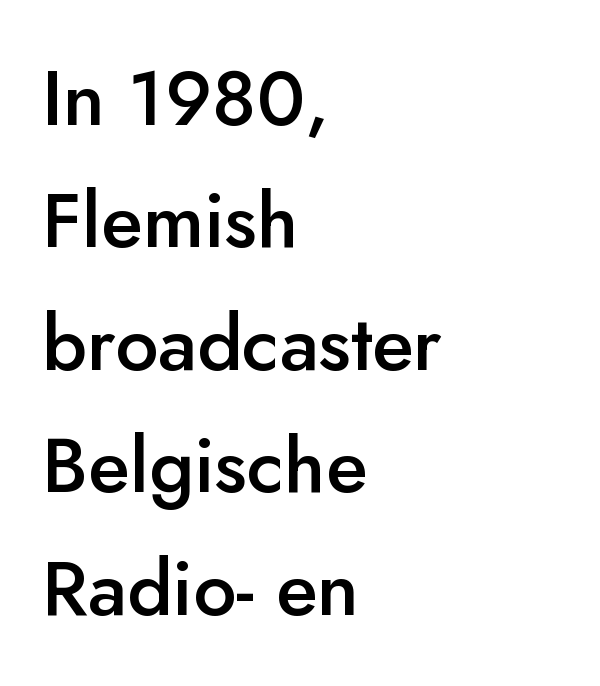
The image shows 77 px semibold sans-serif type, upright; set left-aligned, normal line spacing (1.59x), normal letter spacing, not underlined; low stroke contrast and a small x-height.
